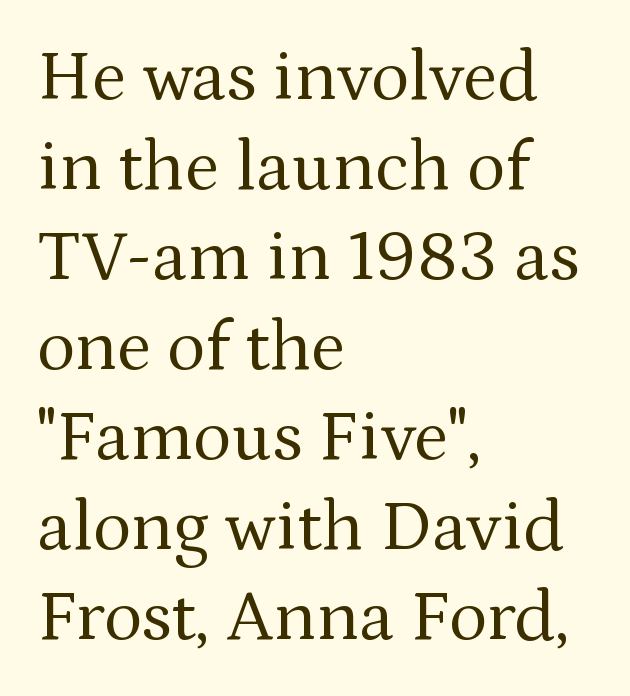
The image shows 72 px regular-weight serif type, upright; set left-aligned, normal line spacing (1.25x), normal letter spacing, not underlined; medium stroke contrast and a medium x-height.
